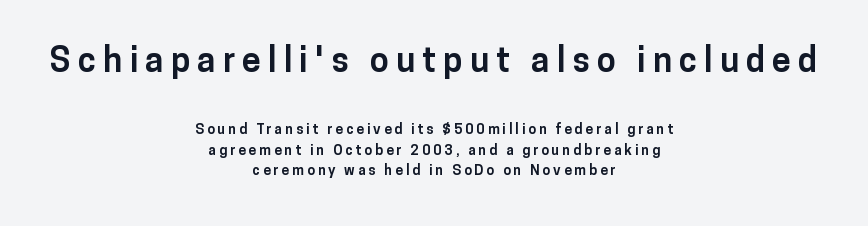
Unlike a traditional serif, this face leaves its strokes unadorned. You get the large type first, then a drop to smaller type. In terms of leading, this rendering sits right in the middle. The specimen omits any rule beneath the text block's lines. How heavy is the stroke? Heavy — this is a bold.
